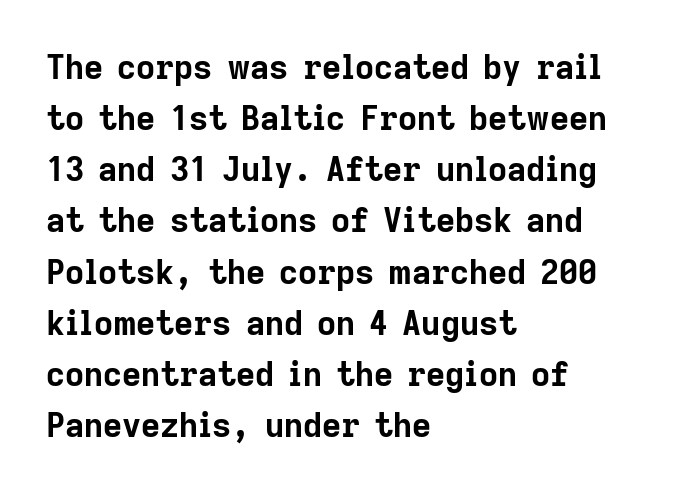
Q: Is the text bold? A: Yes.
Q: Is the text italic (slanted)? A: No, it is upright.
Q: Is the typeface a serif or a sans-serif typeface? A: Sans-serif.
Q: Is the text underlined? A: No.
Q: How is the paragraph aligned? A: Left-aligned.
Q: Is the spacing between letters normal or unusually wide? A: Normal.
Q: Is the spacing between lines tight, normal or loose? A: Normal.
Q: Width (condensed, normal, or wide)? A: Normal.
Q: Stroke contrast? A: Low.
Q: x-height? A: Medium.
Q: Monospaced? A: No.
